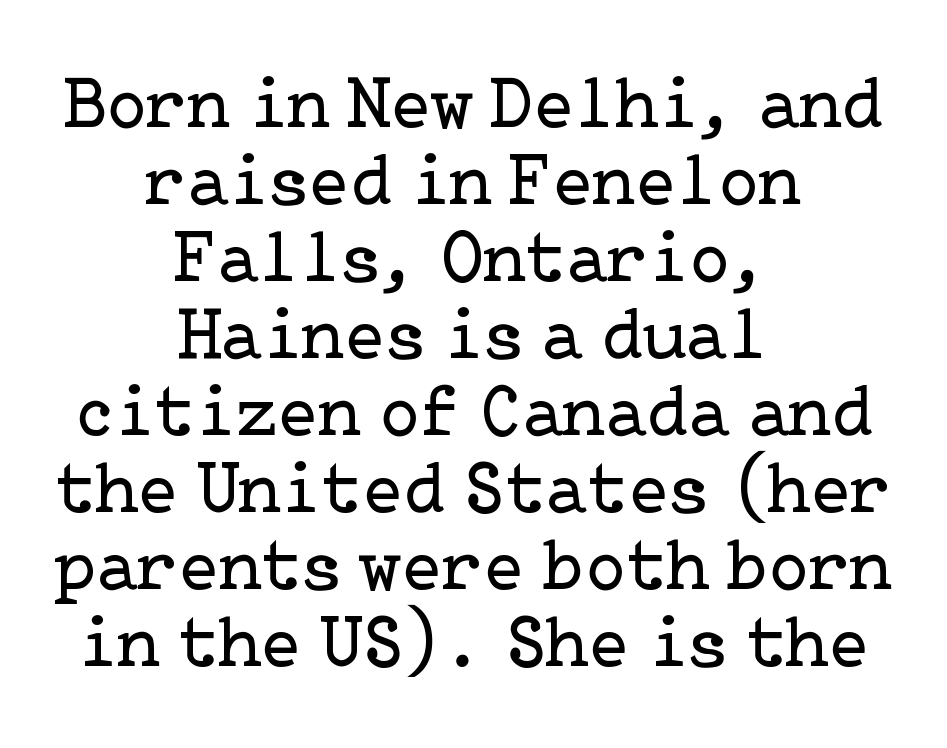
The characters are drawn with everyday or finer stroke widths. Letter spacing: default. Words float on clear page, feet unadorned. Cramped leading. Every character sits straight up, as roman type does. Little horizontal feet cap the strokes, marking this as serif type.
